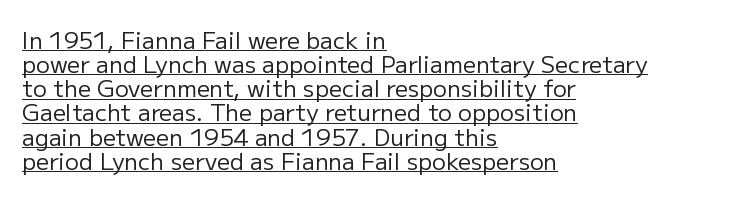
Q: Is the text bold? A: No.
Q: Is the text italic (slanted)? A: No, it is upright.
Q: Is the text underlined? A: Yes.
Q: How is the paragraph aligned? A: Left-aligned.
Q: Is the spacing between letters normal or unusually wide? A: Normal.
Q: Is the spacing between lines tight, normal or loose? A: Tight.
